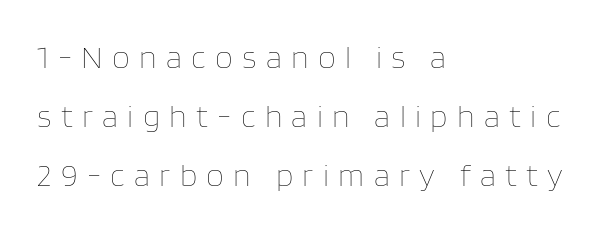
The image shows 32 px thin type, upright; set left-aligned, line spacing 1.84x, unusually wide letter spacing (+0.29 em), not underlined; low stroke contrast and a large x-height.
